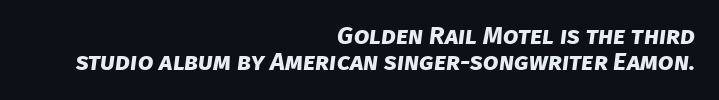
The image shows 25 px bold type; set right-aligned, tight line spacing (1.03x), normal letter spacing, not underlined.
